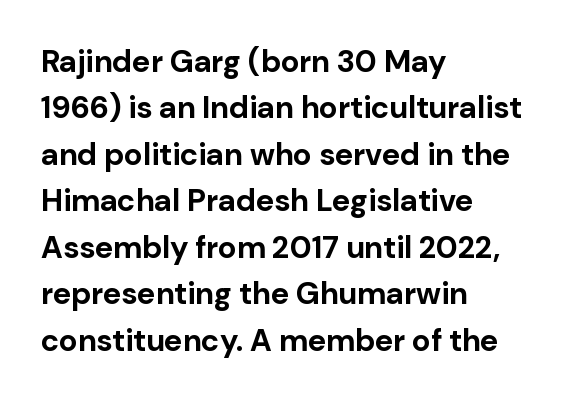
Q: Is the text bold? A: Yes.
Q: Is the text italic (slanted)? A: No, it is upright.
Q: Is the typeface a serif or a sans-serif typeface? A: Sans-serif.
Q: Is the text underlined? A: No.
Q: How is the paragraph aligned? A: Left-aligned.
Q: Is the spacing between letters normal or unusually wide? A: Normal.
Q: Is the spacing between lines tight, normal or loose? A: Normal.
Q: Width (condensed, normal, or wide)? A: Normal.
Q: Stroke contrast? A: Low.
Q: x-height? A: Medium.
Q: Monospaced? A: No.
